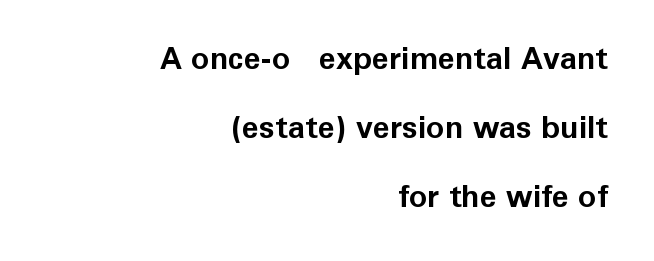
{"serif": "no", "italic": "no", "bold": "yes", "weight": "bold", "width": "normal", "stroke_contrast": "low", "x_height": "medium", "monospaced": "no", "underline": "no", "align": "right", "line_spacing": "loose", "line_spacing_ratio": 2.23, "letter_spacing": "normal", "letter_spacing_em": 0.0, "glyph_px": 31}
